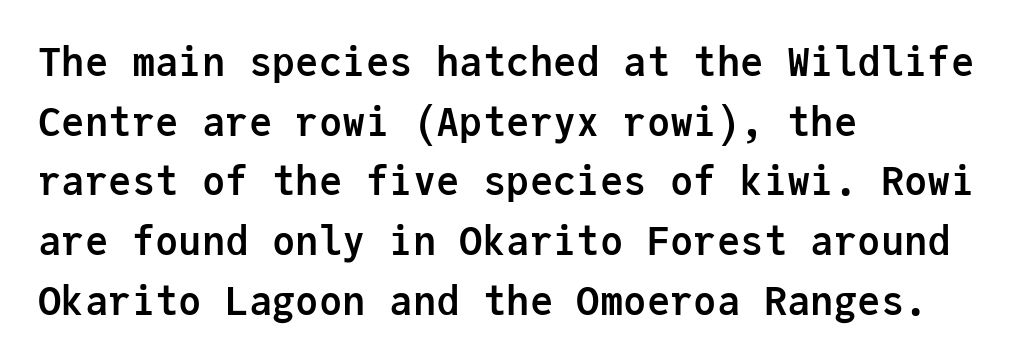
Q: Is the text bold? A: Yes.
Q: Is the text italic (slanted)? A: No, it is upright.
Q: Is the typeface a serif or a sans-serif typeface? A: Sans-serif.
Q: Is the text underlined? A: No.
Q: How is the paragraph aligned? A: Left-aligned.
Q: Is the spacing between letters normal or unusually wide? A: Normal.
Q: Is the spacing between lines tight, normal or loose? A: Normal.
Q: Width (condensed, normal, or wide)? A: Normal.
Q: Stroke contrast? A: Low.
Q: x-height? A: Medium.
Q: Monospaced? A: Yes.
